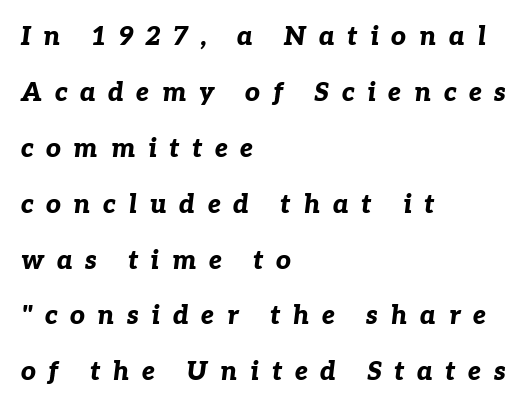
The ragged edge is on the right, which tells us the setting is flush left. Line spacing here is loose. The face used here is rendered with a markedly widened letterfit. You'd pick this weight for a headline — it's a proper bold. You can tell it's italic because the verticals aren't actually vertical.
